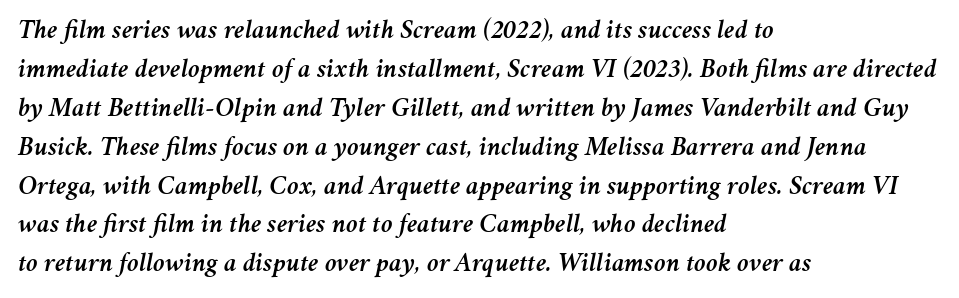
If you measured baseline to baseline, you'd find a middling distance. Glyph-to-glyph distance matches everyday printed text. The passage shown is not underscored anywhere. Horizontally, the lines are justified to the leading edge only. Every character sits at an angle, as italics do.
